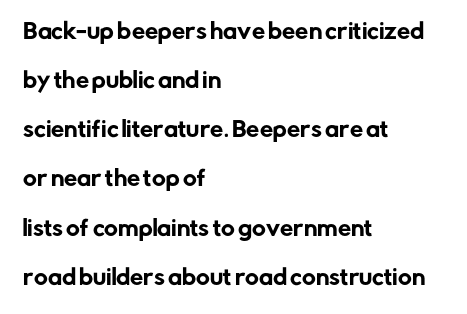
Q: Is the text italic (slanted)? A: No, it is upright.
Q: Is the text underlined? A: No.
Q: How is the paragraph aligned? A: Left-aligned.
Q: Is the spacing between letters normal or unusually wide? A: Normal.
Q: Is the spacing between lines tight, normal or loose? A: Loose.
